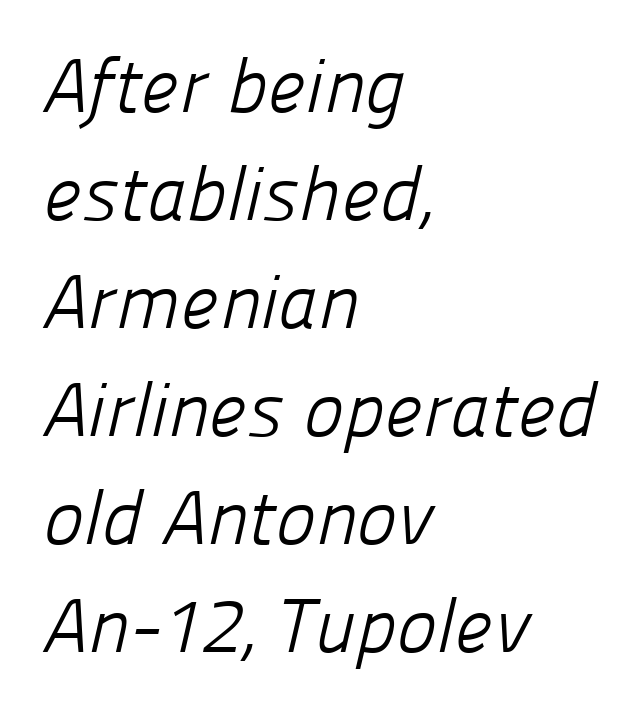
{"serif": "no", "bold": "no", "weight": "light", "width": "normal", "stroke_contrast": "low", "x_height": "medium", "monospaced": "no", "underline": "no", "align": "left", "line_spacing": "normal", "line_spacing_ratio": 1.42, "letter_spacing": "normal", "letter_spacing_em": 0.0, "glyph_px": 76}
